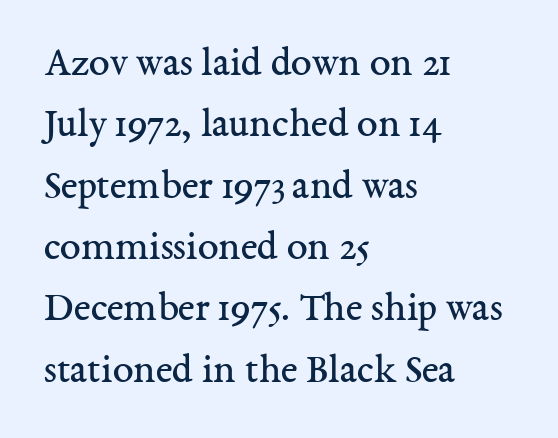
These lines keep a tight, regular rhythm from letter to letter. The glyphs are unaccompanied by any horizontal stroke below them. No chunkiness to these letters — they're not bold. The typography opts for an upright posture over an oblique one. Summary of vertical rhythm: regular, with standard interline spacing.
